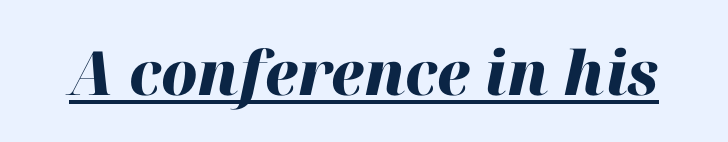
The image shows 61 px heavy type, italic (leaning right); set normal letter spacing, underlined; high stroke contrast and a medium x-height.
